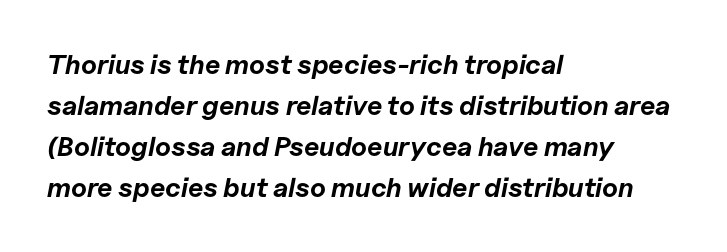
{"italic": "yes", "lean": "right", "slant_degrees": 11, "bold": "yes", "underline": "no", "align": "left", "line_spacing": "normal", "line_spacing_ratio": 1.52, "letter_spacing": "normal", "letter_spacing_em": 0.0, "glyph_px": 27}
